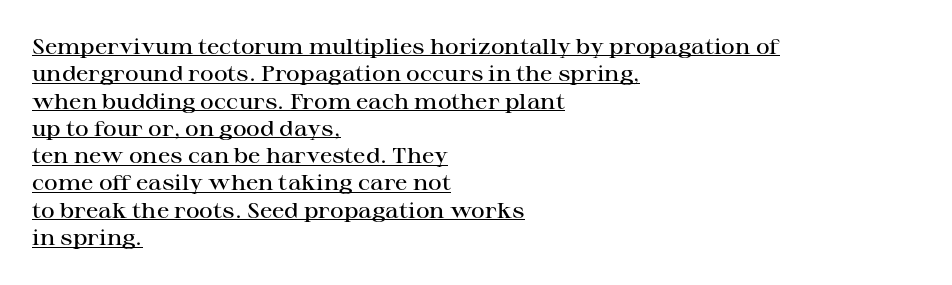
Q: Is the text bold? A: Semi-bold.
Q: Is the text italic (slanted)? A: No, it is upright.
Q: Is the text underlined? A: Yes.
Q: How is the paragraph aligned? A: Left-aligned.
Q: Is the spacing between letters normal or unusually wide? A: Normal.
Q: Is the spacing between lines tight, normal or loose? A: Normal.
